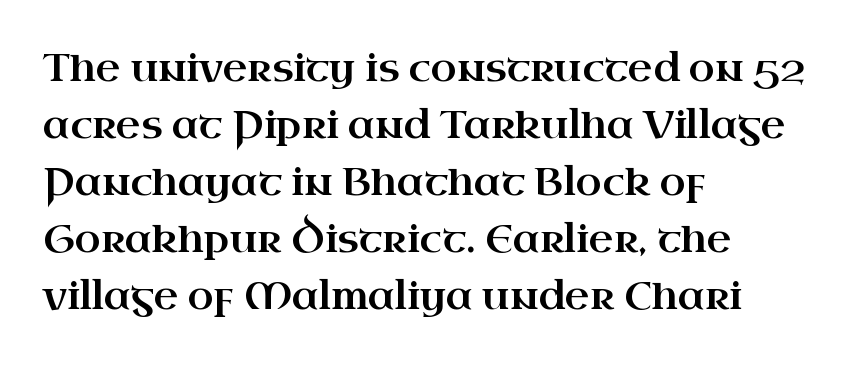
Q: Is the text italic (slanted)? A: No, it is upright.
Q: Is the typeface a serif or a sans-serif typeface? A: Serif.
Q: Is the text underlined? A: No.
Q: How is the paragraph aligned? A: Left-aligned.
Q: Is the spacing between letters normal or unusually wide? A: Normal.
Q: Is the spacing between lines tight, normal or loose? A: Normal.
Q: Width (condensed, normal, or wide)? A: Wide.
Q: Stroke contrast? A: High.
Q: x-height? A: Small.
Q: Monospaced? A: No.
